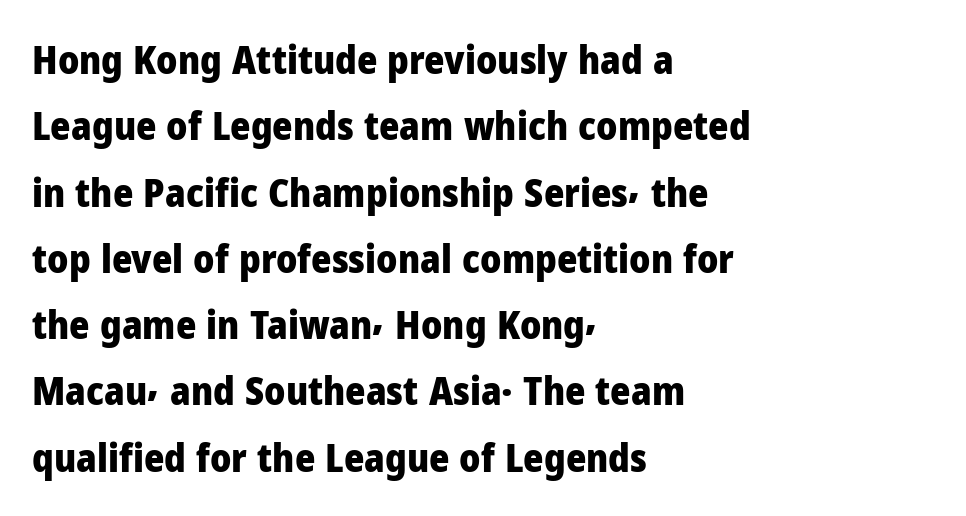
Regarding leading, the lines here are spaced in the standard way. A dark, heavy texture on the line: the type is bold. The font's upright variant was chosen for this text. Font category for this specimen: sans-serif. Words appear dense and cohesive because spacing is normal.
